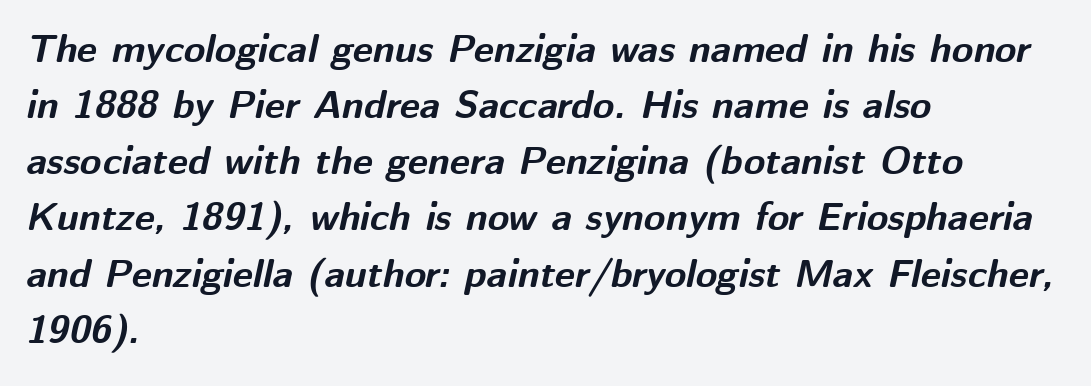
Q: Is the text bold? A: Yes.
Q: Is the text italic (slanted)? A: Yes, it leans right by about 12 degrees.
Q: Is the text underlined? A: No.
Q: How is the paragraph aligned? A: Left-aligned.
Q: Is the spacing between letters normal or unusually wide? A: Normal.
Q: Is the spacing between lines tight, normal or loose? A: Normal.
Q: Width (condensed, normal, or wide)? A: Normal.
Q: Stroke contrast? A: Medium.
Q: x-height? A: Medium.
Q: Monospaced? A: No.
